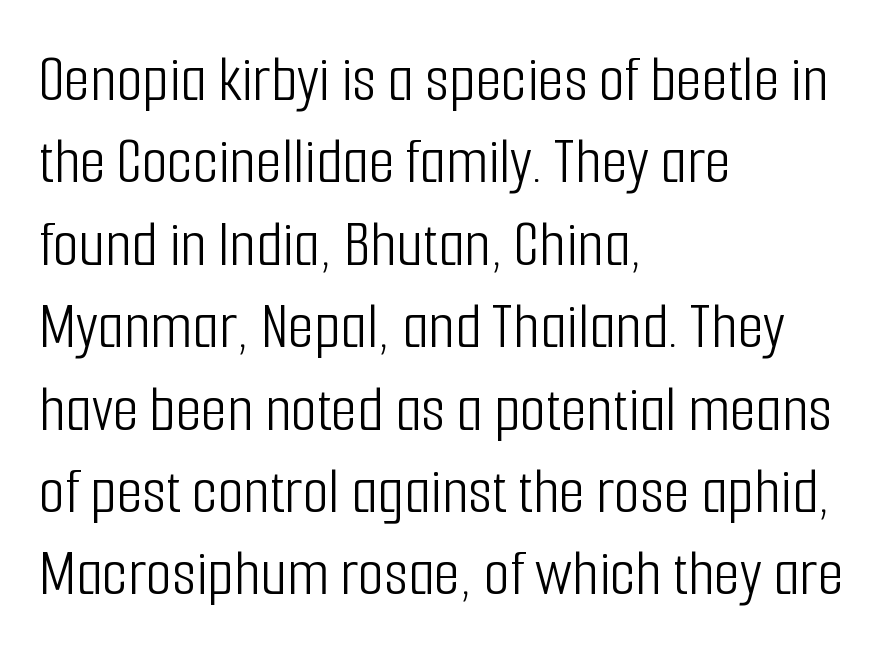
Q: Is the text bold? A: No.
Q: Is the text italic (slanted)? A: No, it is upright.
Q: Is the typeface a serif or a sans-serif typeface? A: Sans-serif.
Q: Is the text underlined? A: No.
Q: How is the paragraph aligned? A: Left-aligned.
Q: Is the spacing between letters normal or unusually wide? A: Normal.
Q: Width (condensed, normal, or wide)? A: Condensed.
Q: Stroke contrast? A: Low.
Q: x-height? A: Medium.
Q: Monospaced? A: No.
